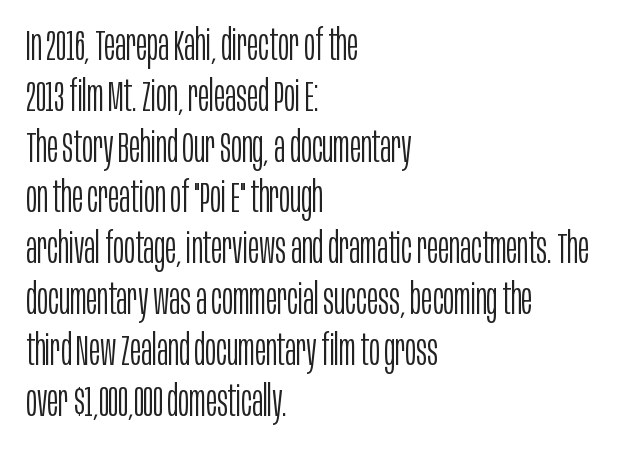
The image shows 42 px light, condensed sans-serif type, upright; set left-aligned, line spacing 1.21x, normal letter spacing, not underlined; low stroke contrast and a large x-height.
